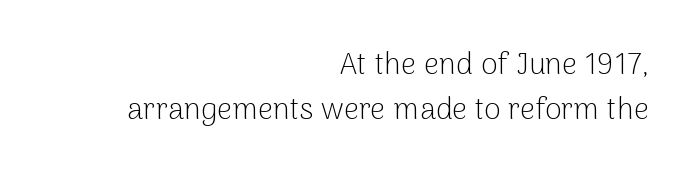
Q: Is the text bold? A: No.
Q: Is the text italic (slanted)? A: No, it is upright.
Q: Is the typeface a serif or a sans-serif typeface? A: Sans-serif.
Q: Is the text underlined? A: No.
Q: How is the paragraph aligned? A: Right-aligned.
Q: Is the spacing between letters normal or unusually wide? A: Normal.
Q: Is the spacing between lines tight, normal or loose? A: Normal.
Q: Width (condensed, normal, or wide)? A: Normal.
Q: Stroke contrast? A: Low.
Q: x-height? A: Medium.
Q: Monospaced? A: No.
